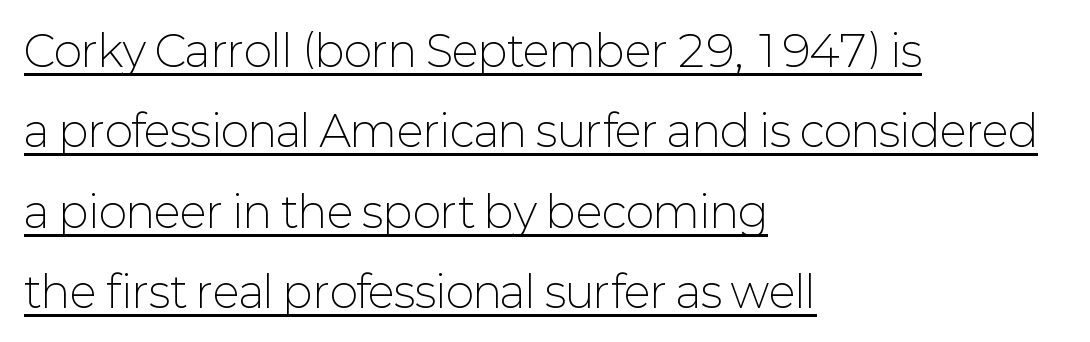
{"serif": "no", "italic": "no", "bold": "no", "weight": "light", "width": "normal", "stroke_contrast": "low", "x_height": "medium", "monospaced": "no", "underline": "yes", "align": "left", "line_spacing_ratio": 1.87, "letter_spacing": "normal", "letter_spacing_em": 0.0, "glyph_px": 43}
